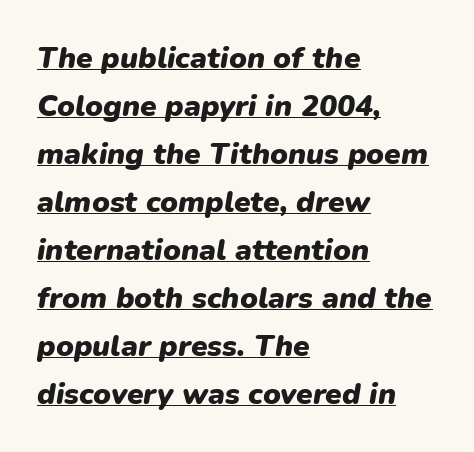
Underlined type. Does extra space separate the letters? No, they use regular spacing. Does the lettering tilt? It does — this is italic. Rows of type keep a routine distance in the vertical direction.
